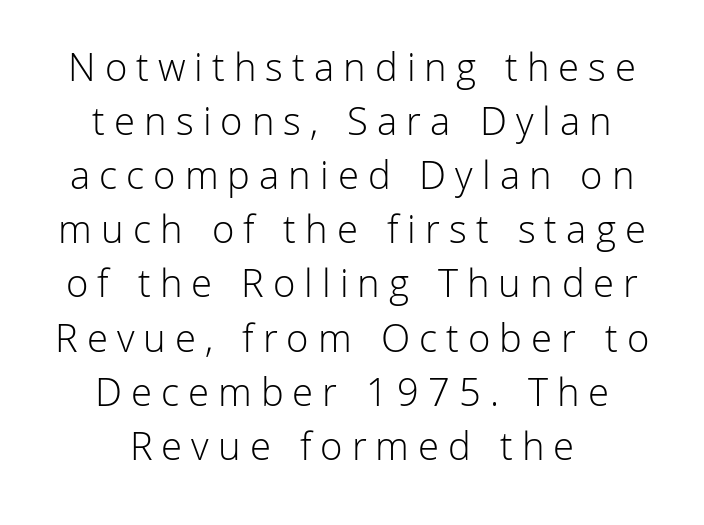
The image shows 41 px light sans-serif type, upright; set centered, normal line spacing (1.32x), unusually wide letter spacing (+0.22 em), not underlined; low stroke contrast and a medium x-height.
